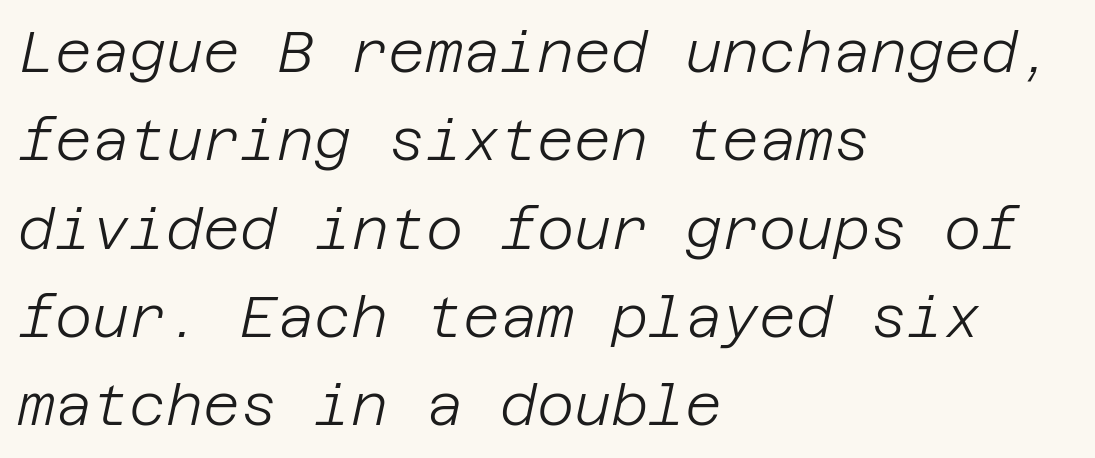
This sample uses an oblique cut, with every glyph tilted off the vertical. Honestly, the row spacing looks completely unremarkable. Is the type heavy? It reads as light-to-regular instead. Just letters on the line, the space beneath them empty.
